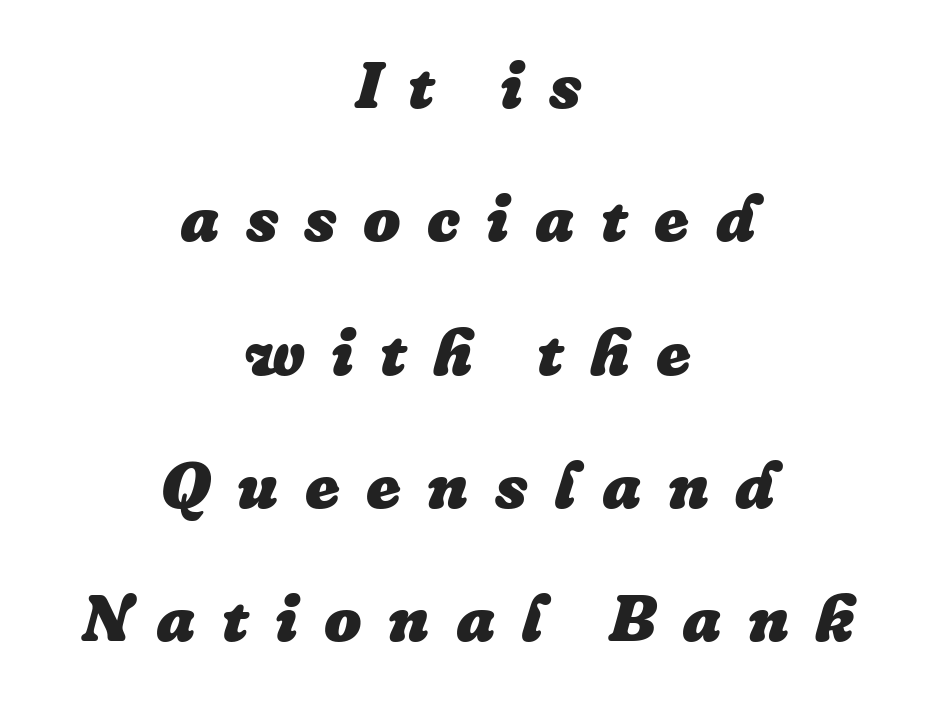
The image shows 66 px heavy type, italic (leaning right); set centered, loose line spacing (2.02x), unusually wide letter spacing (+0.4 em), not underlined; low stroke contrast and a medium x-height.
